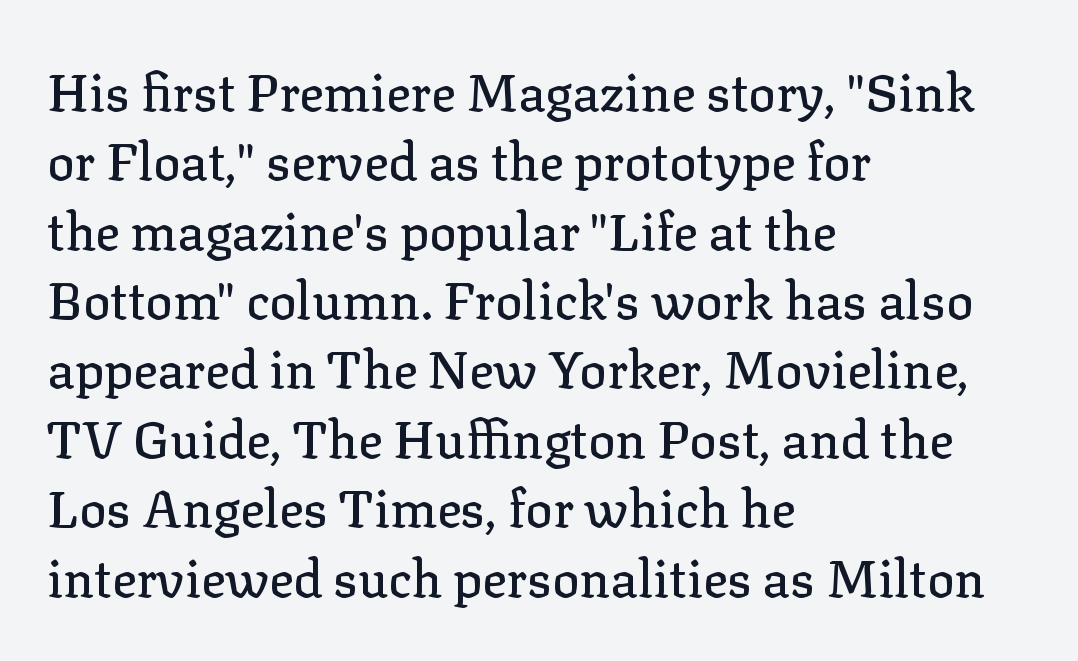
The image shows 51 px serif type, upright; set left-aligned, normal line spacing (1.36x), normal letter spacing, not underlined; low stroke contrast and a medium x-height.
